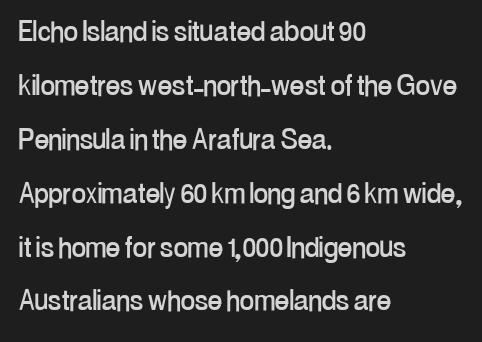
Q: Is the text italic (slanted)? A: No, it is upright.
Q: Is the typeface a serif or a sans-serif typeface? A: Sans-serif.
Q: Is the text underlined? A: No.
Q: How is the paragraph aligned? A: Left-aligned.
Q: Is the spacing between letters normal or unusually wide? A: Normal.
Q: Is the spacing between lines tight, normal or loose? A: Normal.
Q: Width (condensed, normal, or wide)? A: Condensed.
Q: Stroke contrast? A: Low.
Q: x-height? A: Medium.
Q: Monospaced? A: No.
